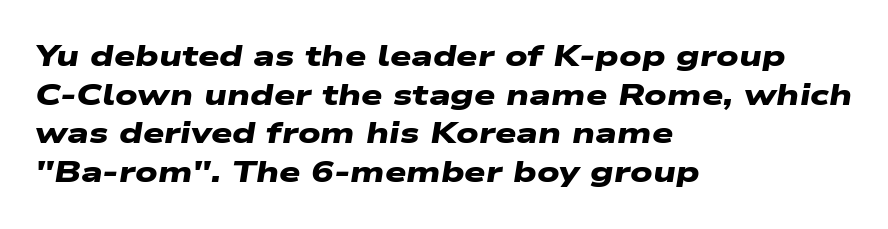
The image shows 30 px heavy, wide sans-serif type; set left-aligned, normal line spacing (1.29x), normal letter spacing, not underlined; low stroke contrast and a medium x-height.
